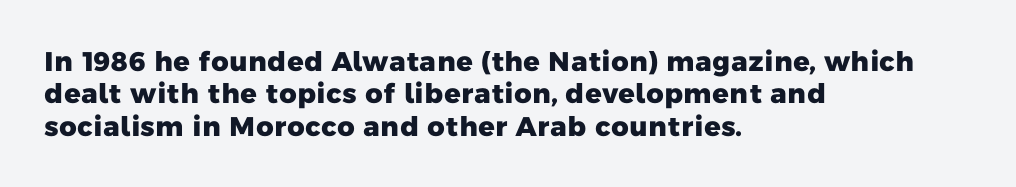
Check the space under the baseline: it is left empty. Does the weight exceed regular? Yes, all the way to bold. Horizontal alignment here is leftward, the default for most running prose. Between one letter and the next there's only the usual sliver of space.
